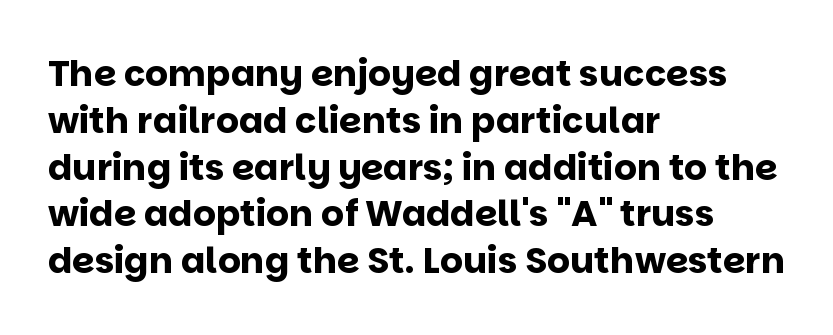
The rendering anchors every line to the left-hand side. How would I describe the line gaps? Plain and ordinary. The passage shown is typed in a proportional face where columns would drift. Each glyph is drawn with heavy, bold strokes. Designer's note — italics off, roman on.
